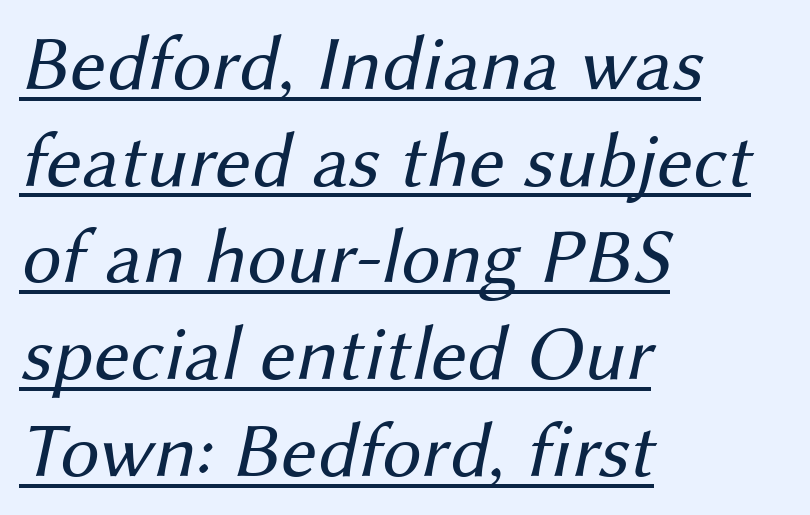
Q: Is the text bold? A: No.
Q: Is the typeface a serif or a sans-serif typeface? A: Sans-serif.
Q: Is the text underlined? A: Yes.
Q: How is the paragraph aligned? A: Left-aligned.
Q: Is the spacing between letters normal or unusually wide? A: Normal.
Q: Width (condensed, normal, or wide)? A: Normal.
Q: Stroke contrast? A: Medium.
Q: x-height? A: Medium.
Q: Monospaced? A: No.
